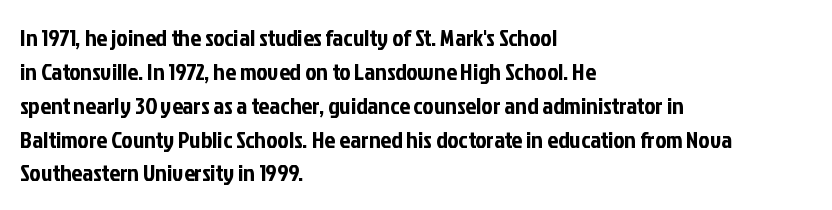
{"italic": "no", "underline": "no", "align": "left", "line_spacing": "normal", "line_spacing_ratio": 1.41, "letter_spacing": "normal", "letter_spacing_em": 0.0, "glyph_px": 24}
